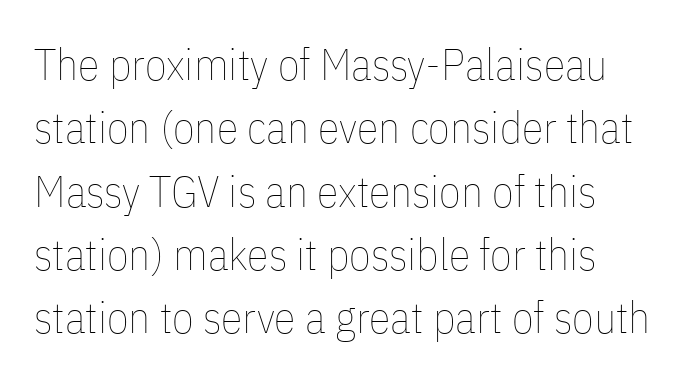
{"italic": "no", "bold": "no", "weight": "thin", "width": "condensed", "stroke_contrast": "low", "x_height": "medium", "monospaced": "no", "underline": "no", "line_spacing": "normal", "line_spacing_ratio": 1.44, "letter_spacing": "normal", "letter_spacing_em": 0.0, "glyph_px": 44}
